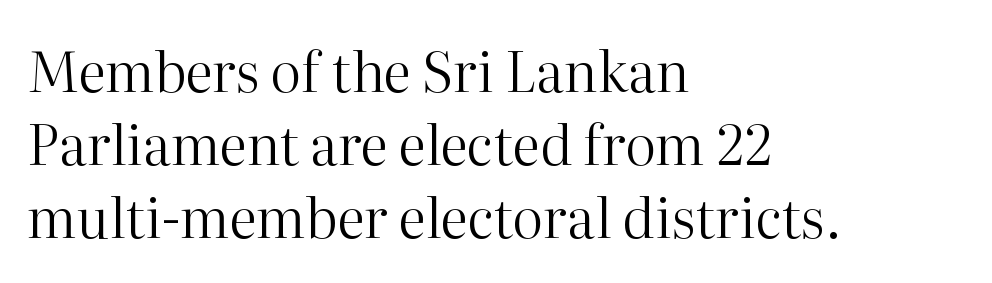
{"serif": "yes", "italic": "no", "bold": "no", "weight": "regular", "width": "normal", "stroke_contrast": "high", "x_height": "medium", "monospaced": "no", "underline": "no", "align": "left", "line_spacing": "normal", "line_spacing_ratio": 1.33, "letter_spacing": "normal", "letter_spacing_em": 0.0, "glyph_px": 55}
